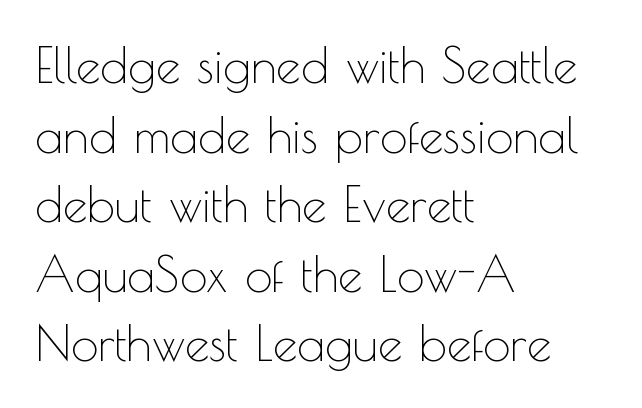
Vertically, the passage feels balanced, rows spaced as you'd expect. In terms of posture, this sample is upright. Weight: in the light-to-regular range. Short and long lines alike share a common starting point at left. The letters advance in unequal steps, a hallmark of proportional type.
